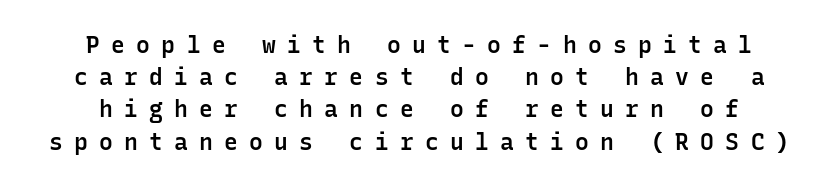
Q: Is the text bold? A: Semi-bold.
Q: Is the text italic (slanted)? A: No, it is upright.
Q: Is the text underlined? A: No.
Q: Is the spacing between letters normal or unusually wide? A: Unusually wide.
Q: Is the spacing between lines tight, normal or loose? A: Normal.
